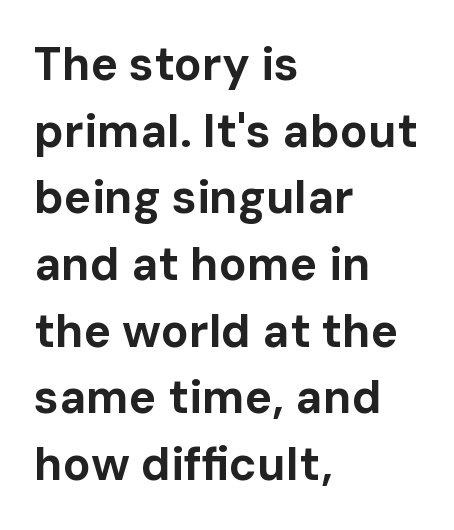
What's the leading like? Ordinary, nothing unusual. You can tell it's not italic because the verticals are truly vertical. Teacher's note: observe the even left margin — that is flush-left alignment. A bare baseline throughout the passage. Notice how thick the strokes are: this is what a full bold looks like.
